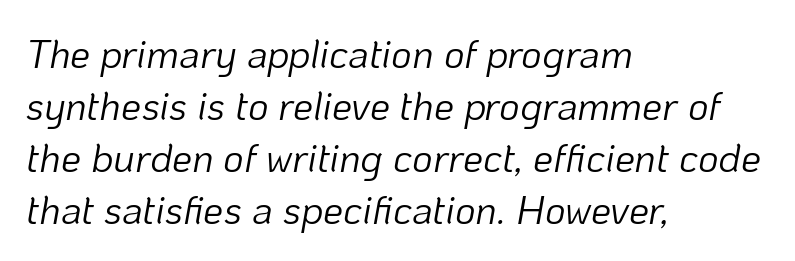
{"italic": "yes", "lean": "right", "slant_degrees": 10, "bold": "no", "weight": "light", "width": "normal", "stroke_contrast": "low", "x_height": "medium", "monospaced": "no", "underline": "no", "align": "left", "line_spacing": "normal", "line_spacing_ratio": 1.3, "letter_spacing": "normal", "letter_spacing_em": 0.0, "glyph_px": 40}
